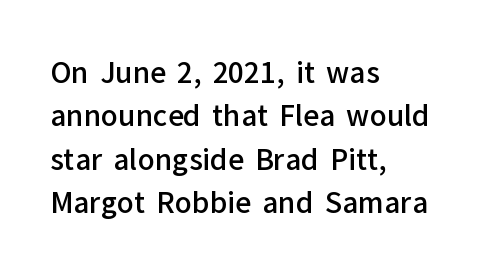
This sample uses an upright cut, with every glyph sitting square on the baseline. Regular leading. Proportional: the letters do not fall into vertical columns. Its strokes are somewhat broadened, the hallmark of semibold type.
